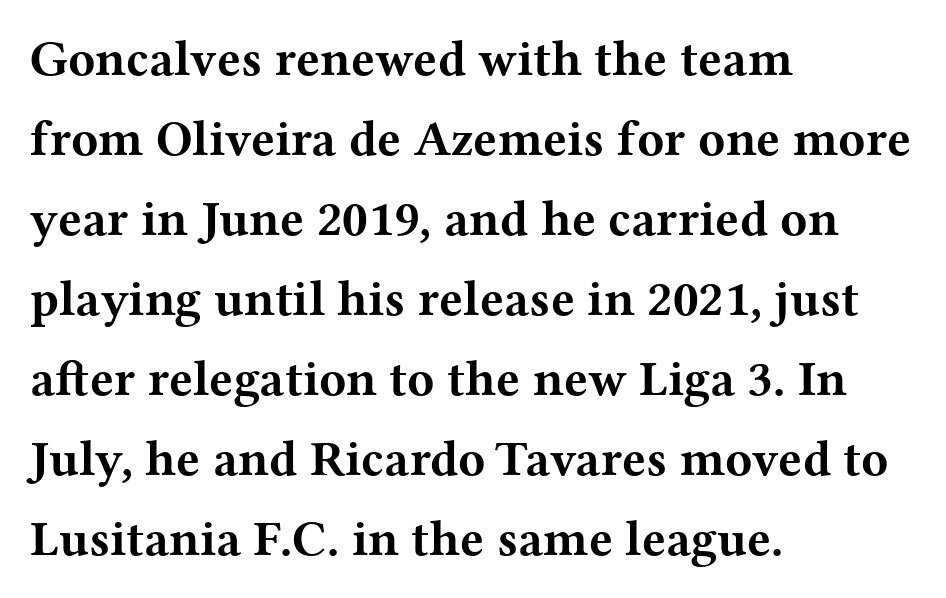
Q: Is the text bold? A: Yes.
Q: Is the text italic (slanted)? A: No, it is upright.
Q: Is the typeface a serif or a sans-serif typeface? A: Serif.
Q: Is the text underlined? A: No.
Q: How is the paragraph aligned? A: Left-aligned.
Q: Is the spacing between letters normal or unusually wide? A: Normal.
Q: Is the spacing between lines tight, normal or loose? A: Normal.
Q: Width (condensed, normal, or wide)? A: Wide.
Q: Stroke contrast? A: Medium.
Q: x-height? A: Medium.
Q: Monospaced? A: No.
